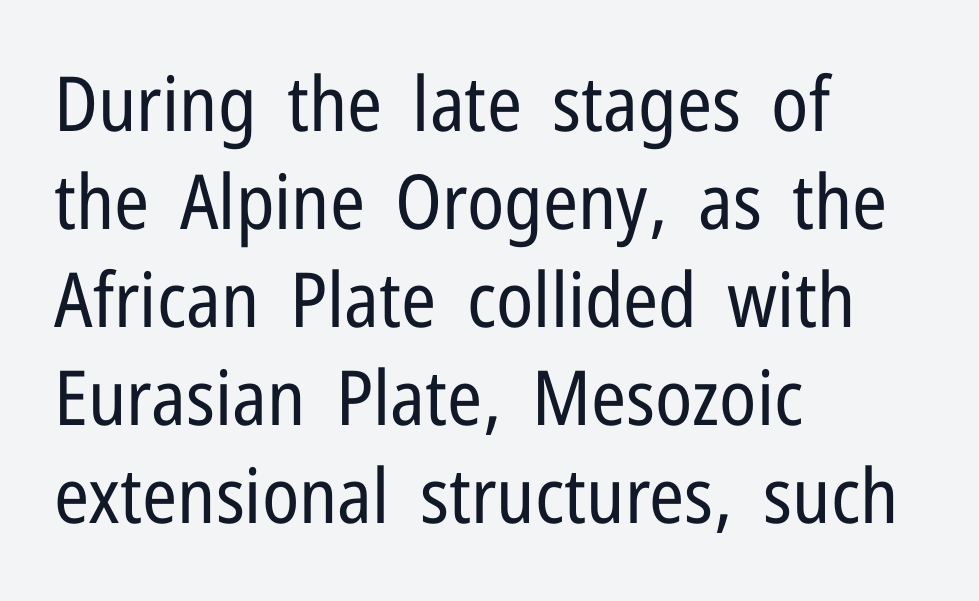
Tall strokes in this sample are plumb rather than angled. Notice how descenders clear the ascenders below comfortably — that's standard leading. Observe the ordinary spacing: letters are neighbours, not strangers. Each row of text sits above clean, open space. The typeface has the unassuming heft of standard copy or less.
